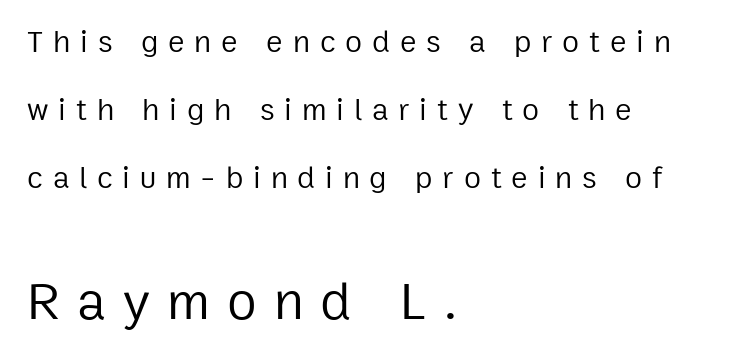
The image shows 54 px regular-weight sans-serif type, upright; set left-aligned, loose line spacing (2.2x), unusually wide letter spacing (+0.32 em), not underlined; the second (bottom) block is 1.74x larger; low stroke contrast and a medium x-height.
